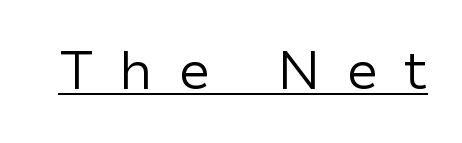
The typesetting does not lean heavy: it is not bold. Loose tracking; the words dissolve into strings of separated letters. The rendering uses natural spacing where letterforms have individual widths. A typesetter would label this face a sans.
